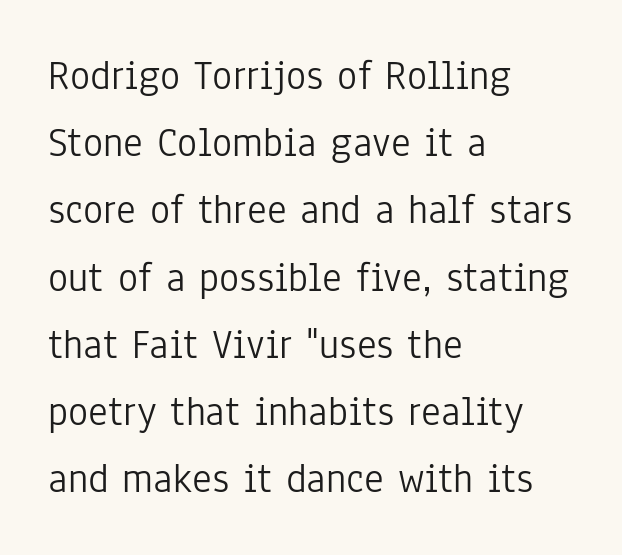
The image shows 42 px light, condensed sans-serif type, upright; set left-aligned, normal line spacing (1.6x), normal letter spacing, not underlined; low stroke contrast and a medium x-height.
